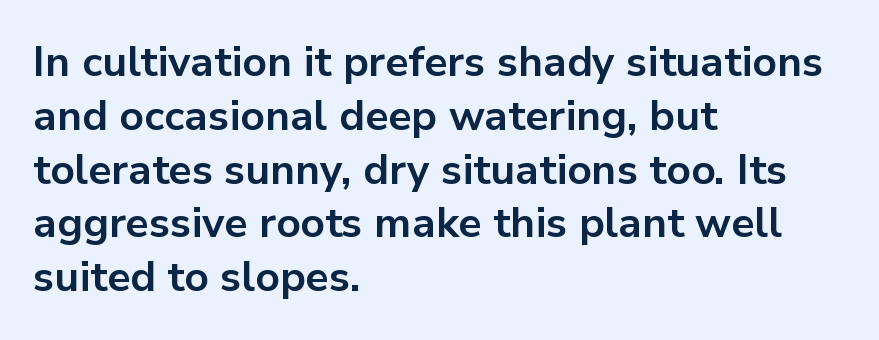
Q: Is the text bold? A: Yes.
Q: Is the text italic (slanted)? A: No, it is upright.
Q: Is the typeface a serif or a sans-serif typeface? A: Sans-serif.
Q: Is the text underlined? A: No.
Q: How is the paragraph aligned? A: Left-aligned.
Q: Is the spacing between letters normal or unusually wide? A: Normal.
Q: Is the spacing between lines tight, normal or loose? A: Normal.
Q: Width (condensed, normal, or wide)? A: Normal.
Q: Stroke contrast? A: Low.
Q: x-height? A: Medium.
Q: Monospaced? A: No.
